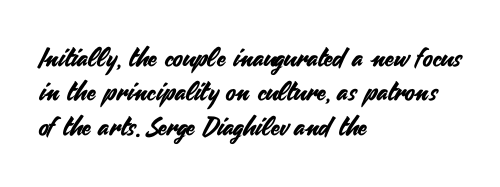
The image shows 26 px text type; set left-aligned, normal line spacing (1.32x), normal letter spacing, not underlined.
